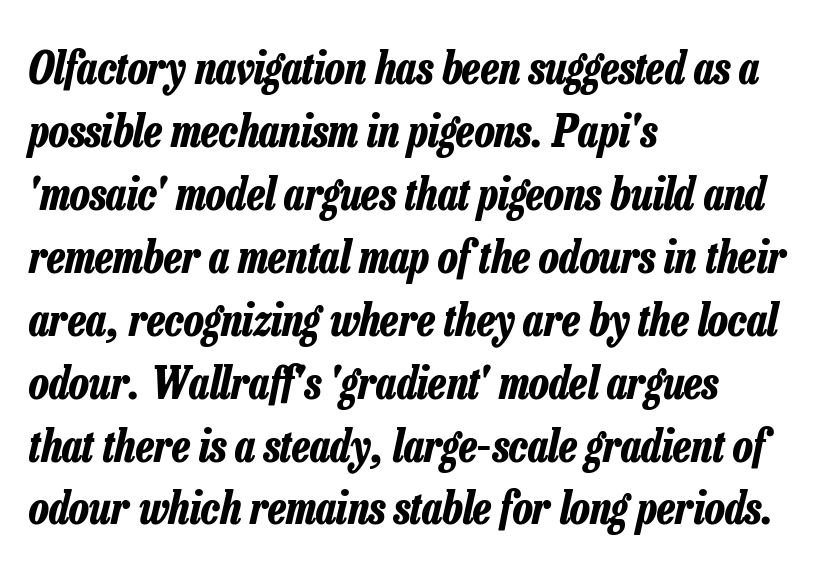
Q: Is the text bold? A: Yes.
Q: Is the text italic (slanted)? A: Yes, it leans right by about 13 degrees.
Q: Is the text underlined? A: No.
Q: How is the paragraph aligned? A: Left-aligned.
Q: Is the spacing between letters normal or unusually wide? A: Normal.
Q: Is the spacing between lines tight, normal or loose? A: Normal.
Q: Width (condensed, normal, or wide)? A: Condensed.
Q: Stroke contrast? A: Low.
Q: x-height? A: Medium.
Q: Monospaced? A: No.
